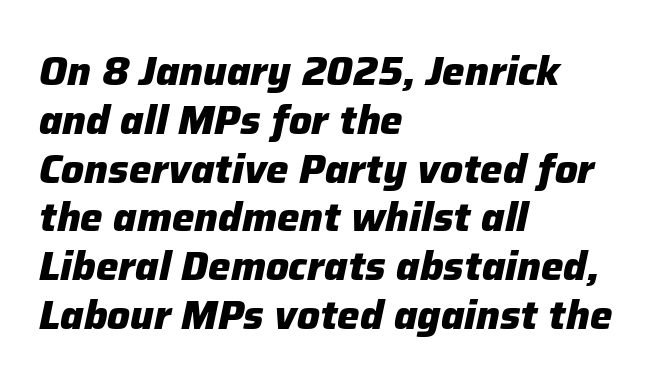
Rule under the text: the space is simply empty. Words appear dense and cohesive because spacing is normal. Think of a printed novel: that variable character pitch is what you see here. Heft: maximum for text — a bold. The rendering applies a slant to the glyphs. Where is the straight margin? On the left.
